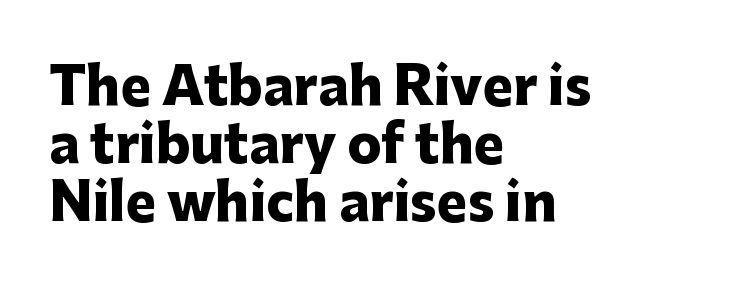
Cramped leading. This sample has the flowing, uneven cadence of proportional lettering. Letters rest on an invisible, unmarked baseline. Observe the absence of serifs on each vertical stroke in this sample. You'd pick this weight for a headline — it's a proper bold.
